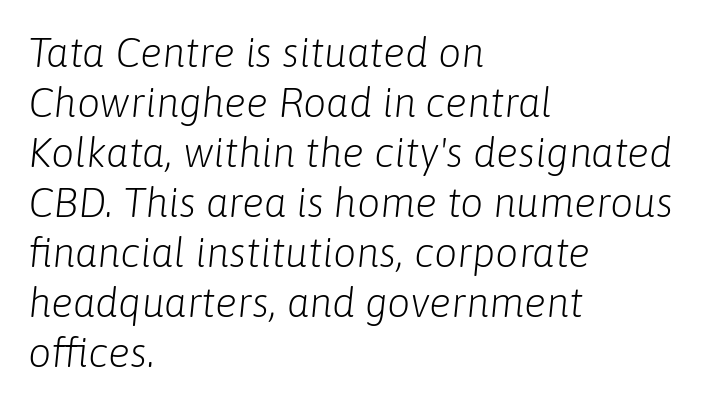
Q: Is the text bold? A: No.
Q: Is the text italic (slanted)? A: Yes, it leans right by about 6 degrees.
Q: Is the text underlined? A: No.
Q: How is the paragraph aligned? A: Left-aligned.
Q: Is the spacing between letters normal or unusually wide? A: Normal.
Q: Width (condensed, normal, or wide)? A: Normal.
Q: Stroke contrast? A: Low.
Q: x-height? A: Medium.
Q: Monospaced? A: No.
